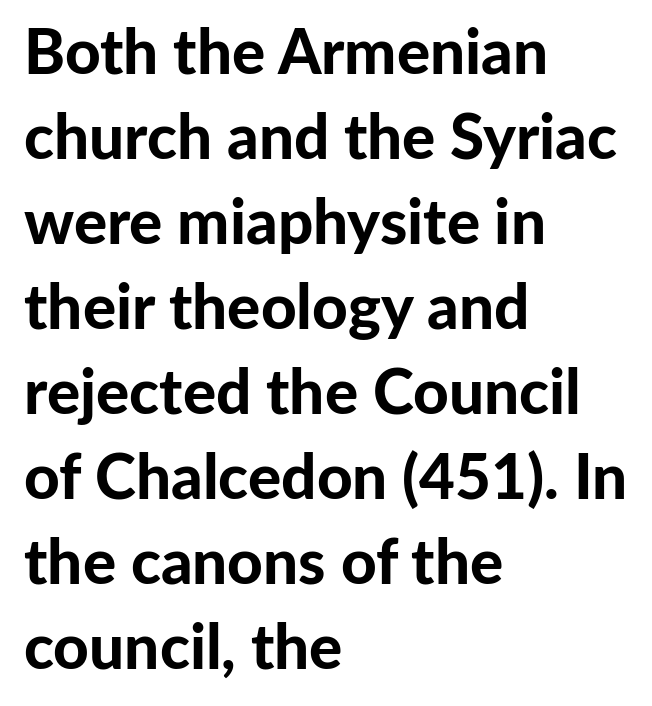
The image shows 62 px bold sans-serif type, upright; set left-aligned, normal line spacing (1.37x), normal letter spacing, not underlined; low stroke contrast and a medium x-height.
